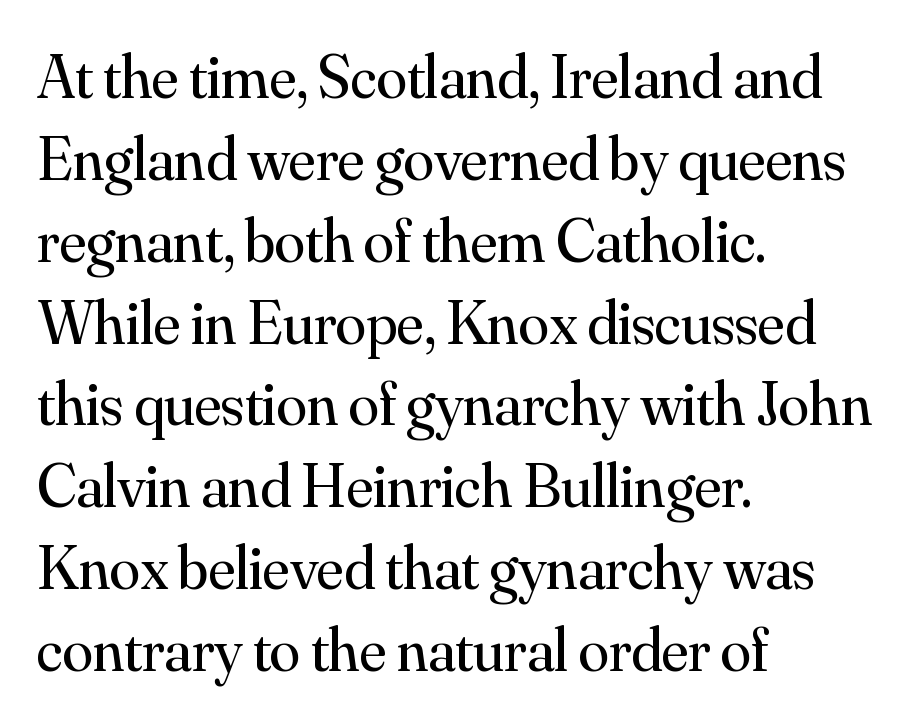
The image shows 62 px regular-weight serif type, upright; set left-aligned, normal line spacing (1.32x), normal letter spacing, not underlined; medium stroke contrast and a small x-height.
